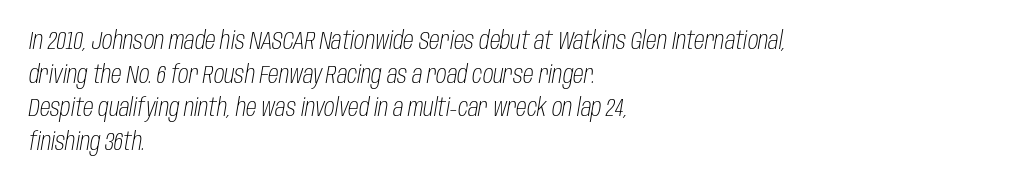
{"italic": "yes", "lean": "right", "slant_degrees": 10, "bold": "no", "underline": "no", "align": "left", "line_spacing": "normal", "line_spacing_ratio": 1.4, "letter_spacing": "normal", "letter_spacing_em": 0.0, "glyph_px": 24}
